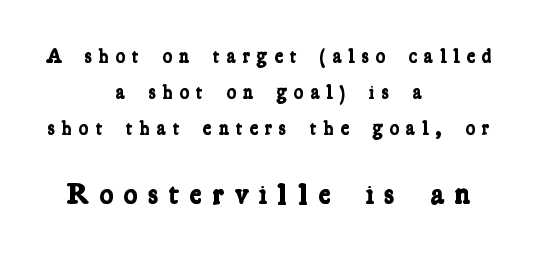
The image shows 30 px bold, condensed serif type; set centered, line spacing 1.8x, unusually wide letter spacing (+0.34 em), not underlined; the second (bottom) block is 1.5x larger; low stroke contrast and a medium x-height.
